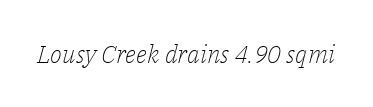
The image shows 25 px text type, italic (leaning right); set normal letter spacing, not underlined.
